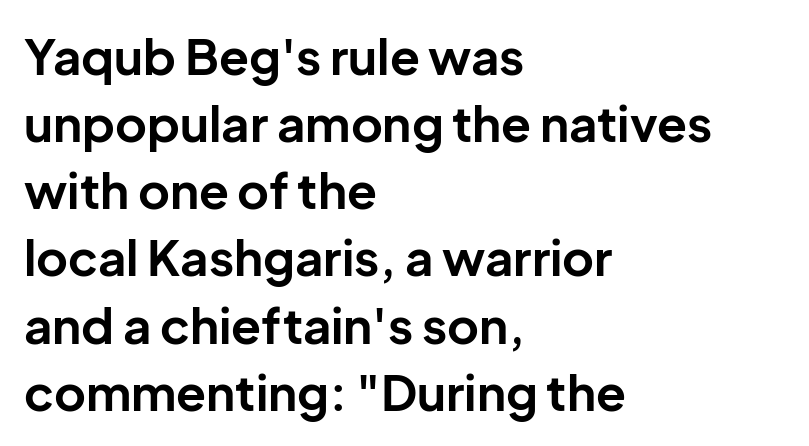
Q: Is the text bold? A: Yes.
Q: Is the text italic (slanted)? A: No, it is upright.
Q: Is the typeface a serif or a sans-serif typeface? A: Sans-serif.
Q: Is the text underlined? A: No.
Q: How is the paragraph aligned? A: Left-aligned.
Q: Is the spacing between letters normal or unusually wide? A: Normal.
Q: Is the spacing between lines tight, normal or loose? A: Normal.
Q: Width (condensed, normal, or wide)? A: Normal.
Q: Stroke contrast? A: Low.
Q: x-height? A: Medium.
Q: Monospaced? A: No.
